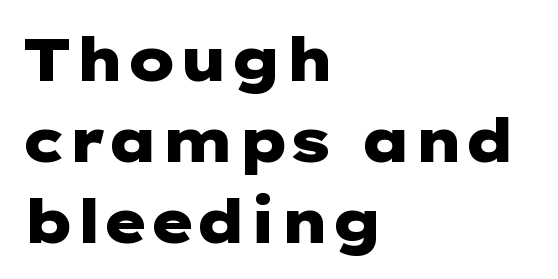
Q: Is the text bold? A: Yes.
Q: Is the text italic (slanted)? A: No, it is upright.
Q: Is the typeface a serif or a sans-serif typeface? A: Sans-serif.
Q: Is the text underlined? A: No.
Q: How is the paragraph aligned? A: Left-aligned.
Q: Is the spacing between letters normal or unusually wide? A: Normal.
Q: Is the spacing between lines tight, normal or loose? A: Normal.
Q: Width (condensed, normal, or wide)? A: Wide.
Q: Stroke contrast? A: Low.
Q: x-height? A: Medium.
